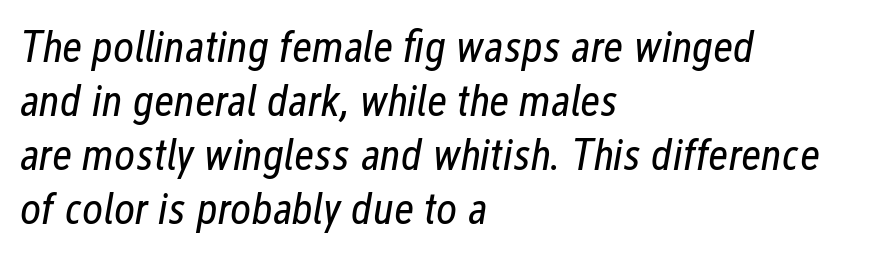
The text carries the slant typical of an italic or oblique font. Clear beneath every line of the passage. Heft: none added — not bold. The letters advance in unequal steps, a hallmark of proportional type. A student would call this left alignment; a typographer would say flush left, rag right.
